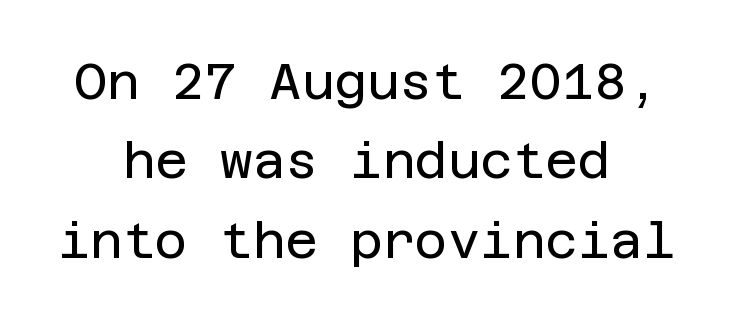
Successive baselines arrive at the customary interval. The paragraph has two soft edges and a firm central axis. Italic? Not at all — the glyphs are vertical. Compared with typical body copy, the letter spacing here is the same. The specimen omits any rule beneath the text block's lines. Stroke thickness stays within the range of a standard reading face or lighter.
